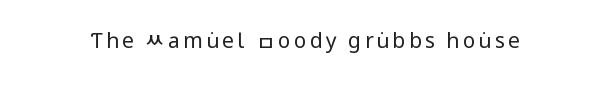
Q: Is the text bold? A: No.
Q: Is the text italic (slanted)? A: No, it is upright.
Q: Is the text underlined? A: No.
